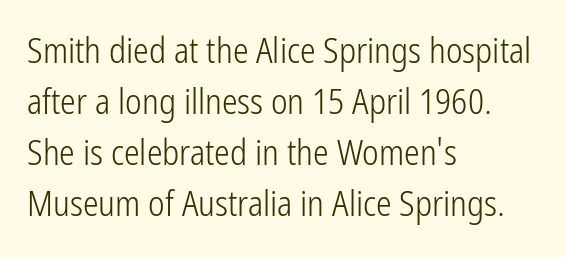
{"serif": "no", "italic": "no", "bold": "no", "weight": "light", "width": "condensed", "stroke_contrast": "low", "x_height": "medium", "monospaced": "no", "underline": "no", "align": "left", "line_spacing": "normal", "line_spacing_ratio": 1.46, "letter_spacing": "normal", "letter_spacing_em": 0.0, "glyph_px": 35}
